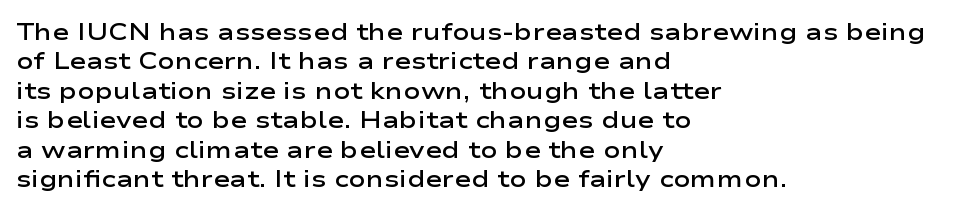
All the whitespace from short lines collects on the right. You could call the tracking neutral — neither tight nor loose. The axis of the letterforms is exactly vertical. Honestly, there is no underline to notice here at all.
